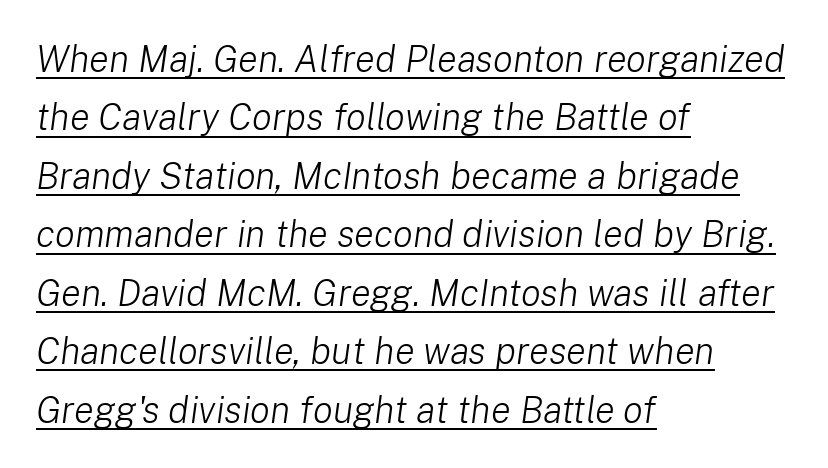
{"italic": "yes", "lean": "right", "slant_degrees": 8, "bold": "no", "weight": "light", "width": "normal", "stroke_contrast": "low", "x_height": "medium", "monospaced": "no", "underline": "yes", "align": "left", "line_spacing": "normal", "line_spacing_ratio": 1.58, "letter_spacing": "normal", "letter_spacing_em": 0.0, "glyph_px": 37}
